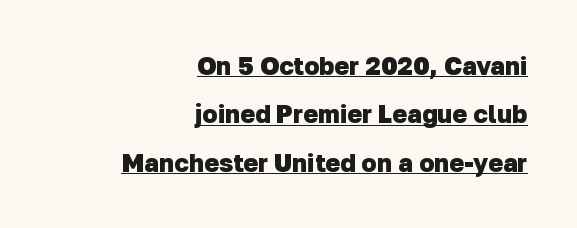
Teacher's note: observe the even right margin — that is flush-right alignment. Typesetter's note: full bold, strokes at maximum text heaviness. The gaps between neighbouring characters are ordinary and unremarkable. What decoration does the sample have? An underline.
